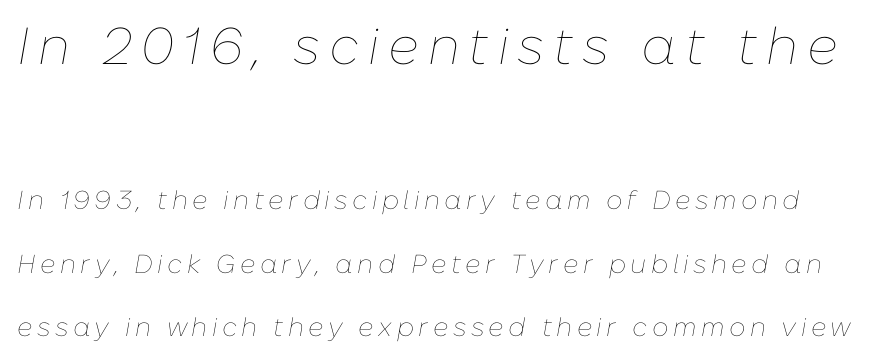
{"italic": "yes", "lean": "right", "slant_degrees": 10, "bold": "no", "weight": "thin", "width": "normal", "stroke_contrast": "low", "x_height": "medium", "monospaced": "no", "underline": "no", "line_spacing": "loose", "line_spacing_ratio": 2.44, "larger_block": "first", "size_ratio": 2.0, "glyph_px": 52}
